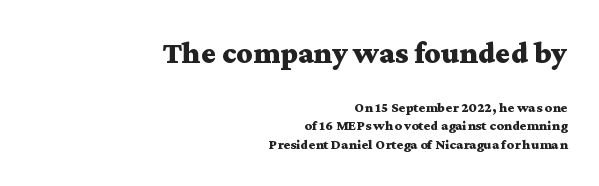
Q: Is the text bold? A: Yes.
Q: Is the text italic (slanted)? A: No, it is upright.
Q: Is the typeface a serif or a sans-serif typeface? A: Serif.
Q: Is the text underlined? A: No.
Q: How is the paragraph aligned? A: Right-aligned.
Q: Is the spacing between letters normal or unusually wide? A: Normal.
Q: Is the spacing between lines tight, normal or loose? A: Normal.
Q: Which block of text is set in a larger size, the first (top) or the second (bottom)? A: The first (top) one.
Q: Width (condensed, normal, or wide)? A: Wide.
Q: Stroke contrast? A: Medium.
Q: x-height? A: Medium.
Q: Monospaced? A: No.
